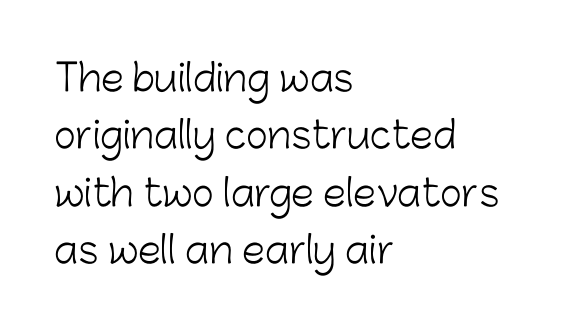
The image shows 37 px light sans-serif type, upright; set left-aligned, normal line spacing (1.55x), normal letter spacing, not underlined; low stroke contrast and a medium x-height.
